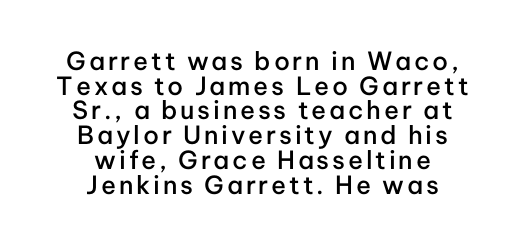
This sample trades vertical openness for compactness between lines. The glyphs are unaccompanied by any horizontal stroke below them. No italicization has been applied; the sample stays upright. Each line is balanced around a shared central axis. Moderately thickened strokes mark this as semibold type.
